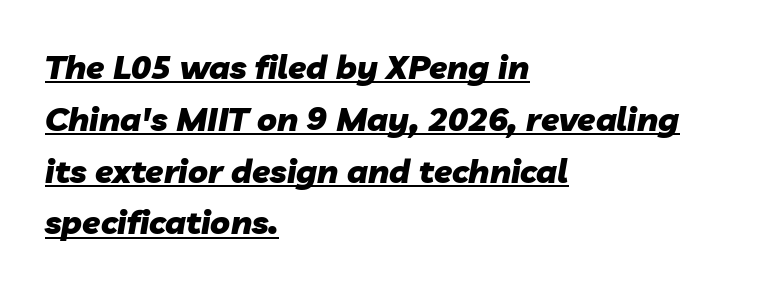
The image shows 33 px heavy type, italic (leaning right); set left-aligned, normal line spacing (1.57x), normal letter spacing, underlined; low stroke contrast and a medium x-height.
